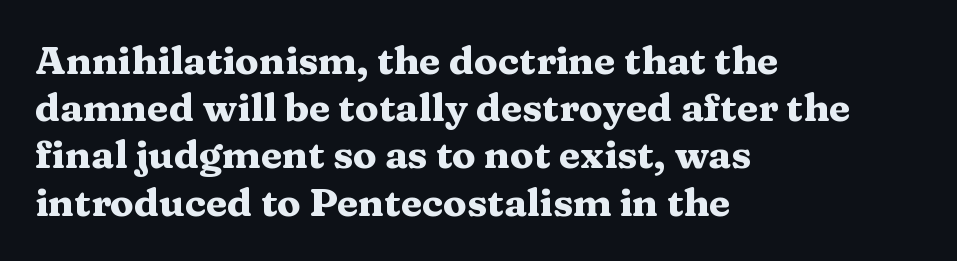
{"serif": "yes", "italic": "no", "bold": "yes", "weight": "heavy", "width": "wide", "stroke_contrast": "medium", "x_height": "medium", "monospaced": "no", "underline": "no", "align": "left", "line_spacing_ratio": 1.21, "letter_spacing": "normal", "letter_spacing_em": 0.0, "glyph_px": 39}
